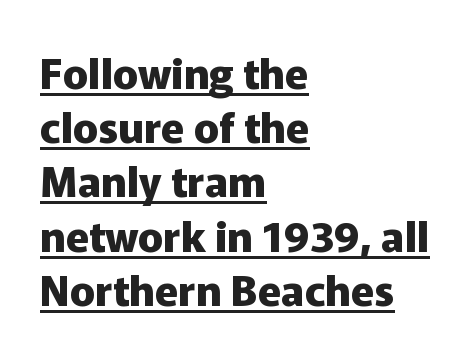
Q: Is the text bold? A: Yes.
Q: Is the text italic (slanted)? A: No, it is upright.
Q: Is the typeface a serif or a sans-serif typeface? A: Sans-serif.
Q: Is the text underlined? A: Yes.
Q: How is the paragraph aligned? A: Left-aligned.
Q: Is the spacing between letters normal or unusually wide? A: Normal.
Q: Is the spacing between lines tight, normal or loose? A: Normal.
Q: Width (condensed, normal, or wide)? A: Normal.
Q: Stroke contrast? A: Low.
Q: x-height? A: Medium.
Q: Monospaced? A: No.
